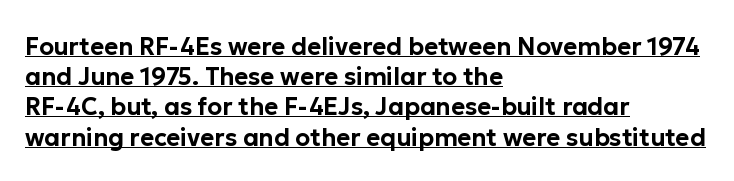
The image shows 24 px text type, upright; set left-aligned, normal line spacing (1.26x), normal letter spacing, underlined.
